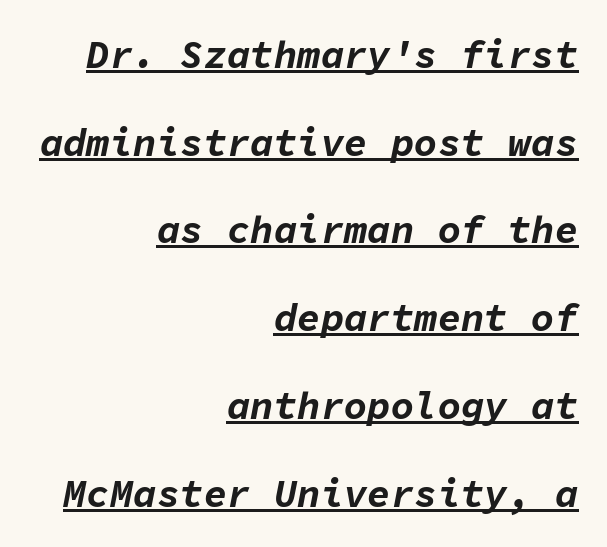
The image shows 39 px bold type, italic (leaning right), monospaced; set right-aligned, loose line spacing (2.25x), normal letter spacing, underlined; low stroke contrast and a medium x-height.
